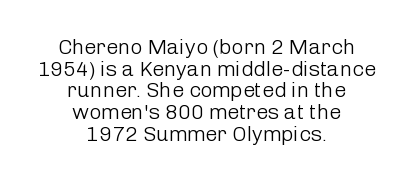
Q: Is the text bold? A: No.
Q: Is the text italic (slanted)? A: No, it is upright.
Q: Is the text underlined? A: No.
Q: How is the paragraph aligned? A: Centered.
Q: Is the spacing between letters normal or unusually wide? A: Normal.
Q: Is the spacing between lines tight, normal or loose? A: Tight.
